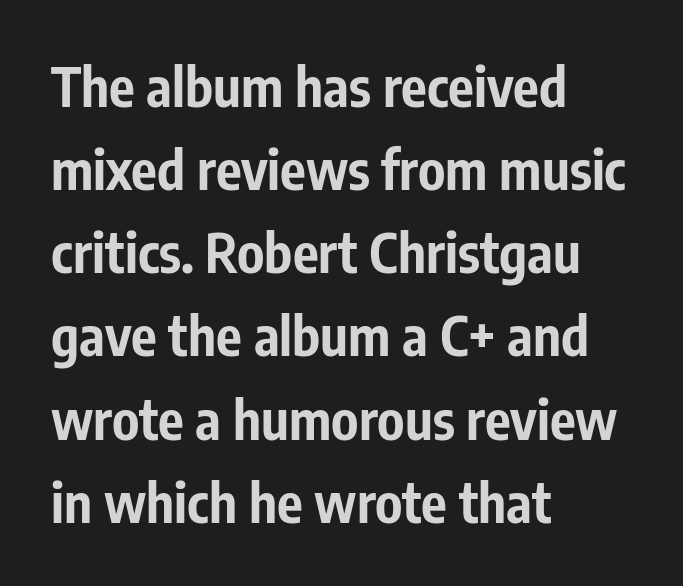
The face used here is proportionally spaced, like ordinary book or web type. The paragraph has a hard left edge and a soft right edge. These lines were composed using upright roman letters. Typographic density is high because the face is bold. The letterforms sit shoulder to shoulder at normal distance.
